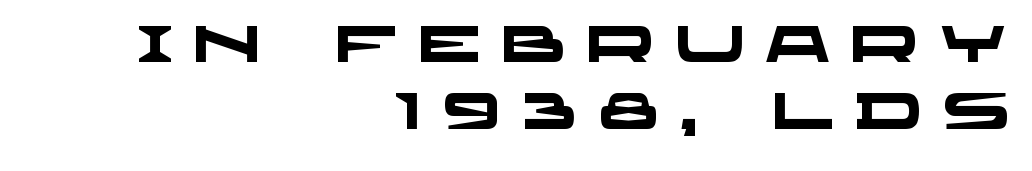
{"serif": "no", "bold": "yes", "weight": "heavy", "width": "wide", "stroke_contrast": "low", "x_height": "large", "monospaced": "no", "underline": "no", "align": "right", "line_spacing": "normal", "line_spacing_ratio": 1.31, "letter_spacing": "wide", "letter_spacing_em": 0.39, "glyph_px": 51}
